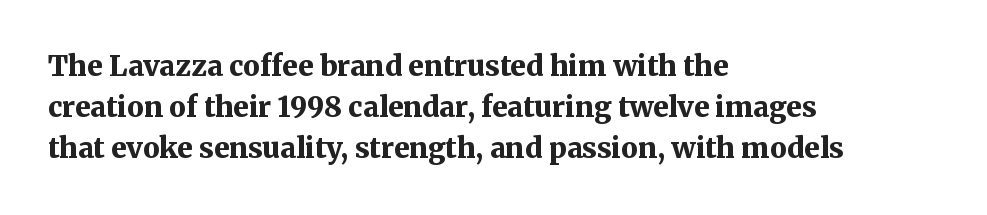
{"serif": "yes", "italic": "no", "bold": "yes", "weight": "bold", "width": "normal", "stroke_contrast": "medium", "x_height": "medium", "monospaced": "no", "underline": "no", "align": "left", "line_spacing": "normal", "line_spacing_ratio": 1.47, "letter_spacing": "normal", "letter_spacing_em": 0.0, "glyph_px": 28}
